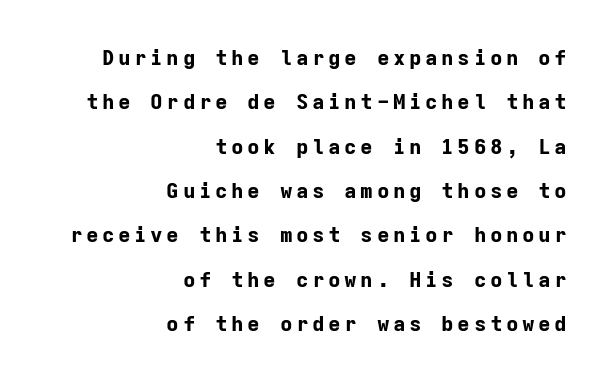
Q: Is the text bold? A: Yes.
Q: Is the text italic (slanted)? A: No, it is upright.
Q: Is the text underlined? A: No.
Q: How is the paragraph aligned? A: Right-aligned.
Q: Is the spacing between lines tight, normal or loose? A: Loose.
